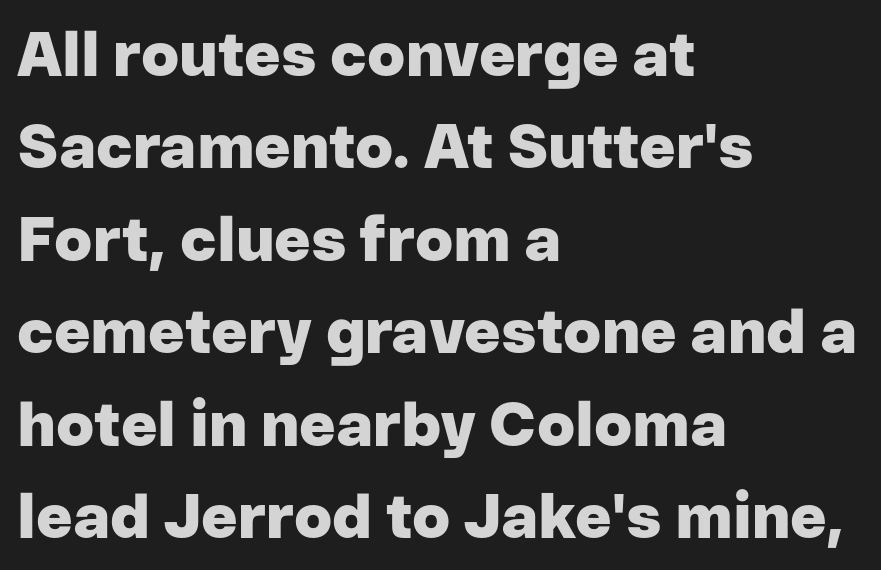
Here the glyphs are tracked normally, forming tight word shapes. Note the varied advance widths — an 'i' is clearly narrower than an 'm'. The space directly below the letters is spotless. Rows of type keep a routine distance in the vertical direction. Nope, not italic — everything's standing straight.
